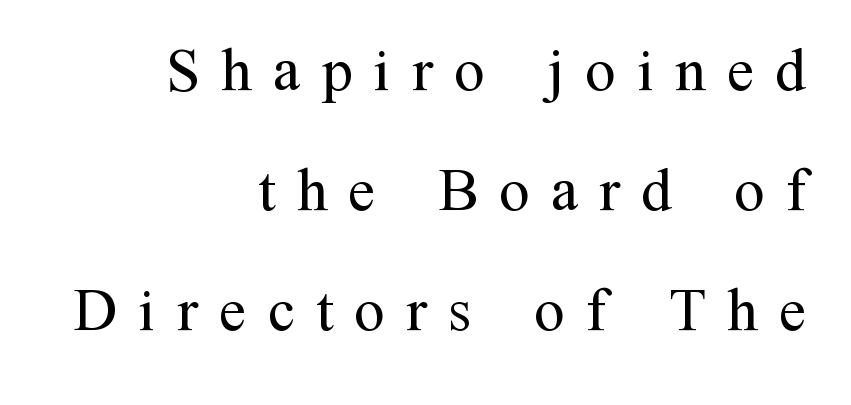
{"serif": "yes", "italic": "no", "bold": "no", "weight": "regular", "width": "normal", "stroke_contrast": "medium", "x_height": "medium", "monospaced": "no", "underline": "no", "align": "right", "line_spacing": "loose", "line_spacing_ratio": 1.97, "letter_spacing": "wide", "letter_spacing_em": 0.35, "glyph_px": 61}
